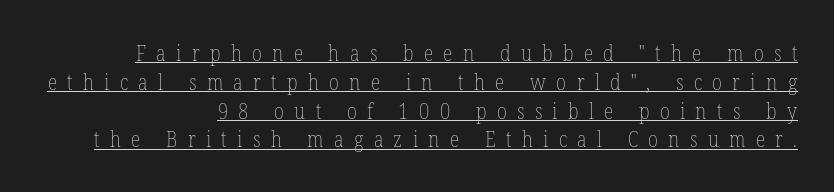
Q: Is the text bold? A: No.
Q: Is the text italic (slanted)? A: No, it is upright.
Q: Is the text underlined? A: Yes.
Q: How is the paragraph aligned? A: Right-aligned.
Q: Is the spacing between letters normal or unusually wide? A: Unusually wide.
Q: Is the spacing between lines tight, normal or loose? A: Normal.
